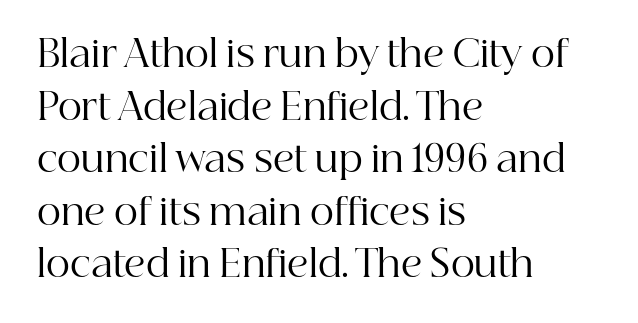
Q: Is the text bold? A: No.
Q: Is the text italic (slanted)? A: No, it is upright.
Q: Is the typeface a serif or a sans-serif typeface? A: Serif.
Q: Is the text underlined? A: No.
Q: How is the paragraph aligned? A: Left-aligned.
Q: Is the spacing between letters normal or unusually wide? A: Normal.
Q: Is the spacing between lines tight, normal or loose? A: Normal.
Q: Width (condensed, normal, or wide)? A: Normal.
Q: Stroke contrast? A: High.
Q: x-height? A: Medium.
Q: Monospaced? A: No.
